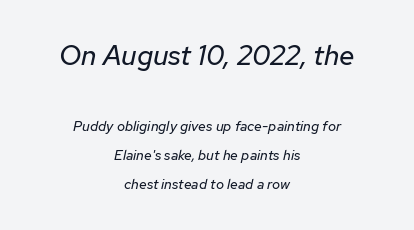
Q: Is the text bold? A: No.
Q: Is the text italic (slanted)? A: Yes, it leans right by about 12 degrees.
Q: Is the text underlined? A: No.
Q: How is the paragraph aligned? A: Centered.
Q: Is the spacing between letters normal or unusually wide? A: Normal.
Q: Is the spacing between lines tight, normal or loose? A: Loose.
Q: Which block of text is set in a larger size, the first (top) or the second (bottom)? A: The first (top) one.
Q: Width (condensed, normal, or wide)? A: Normal.
Q: Stroke contrast? A: Low.
Q: x-height? A: Medium.
Q: Monospaced? A: No.
